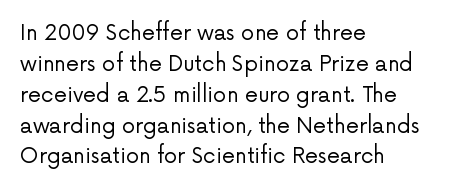
If you drew a line through each stem, it would be perfectly vertical. Leftover space on each line is placed entirely after the last word. The vertical gap from one line to the next is medium. The specimen omits any rule beneath the text block's lines.
